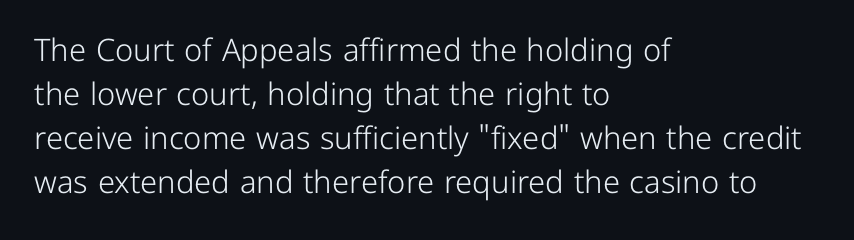
Q: Is the text bold? A: No.
Q: Is the text italic (slanted)? A: No, it is upright.
Q: Is the typeface a serif or a sans-serif typeface? A: Sans-serif.
Q: Is the text underlined? A: No.
Q: How is the paragraph aligned? A: Left-aligned.
Q: Is the spacing between letters normal or unusually wide? A: Normal.
Q: Is the spacing between lines tight, normal or loose? A: Normal.
Q: Width (condensed, normal, or wide)? A: Normal.
Q: Stroke contrast? A: Low.
Q: x-height? A: Medium.
Q: Monospaced? A: No.
